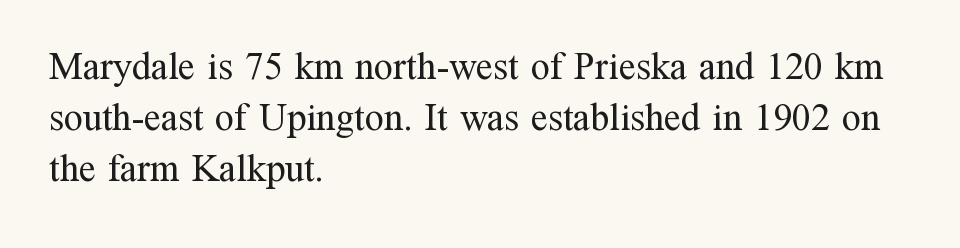
Q: Is the text bold? A: No.
Q: Is the text italic (slanted)? A: No, it is upright.
Q: Is the typeface a serif or a sans-serif typeface? A: Serif.
Q: Is the text underlined? A: No.
Q: How is the paragraph aligned? A: Left-aligned.
Q: Is the spacing between letters normal or unusually wide? A: Normal.
Q: Is the spacing between lines tight, normal or loose? A: Normal.
Q: Width (condensed, normal, or wide)? A: Normal.
Q: Stroke contrast? A: Medium.
Q: x-height? A: Medium.
Q: Monospaced? A: No.
